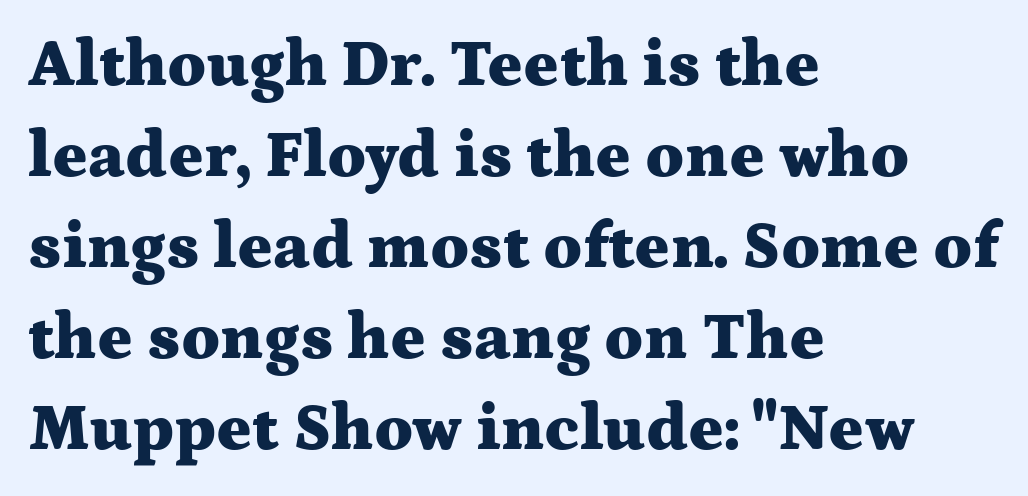
The image shows 66 px heavy, wide serif type, upright; set left-aligned, normal line spacing (1.38x), normal letter spacing, not underlined; medium stroke contrast and a medium x-height.
